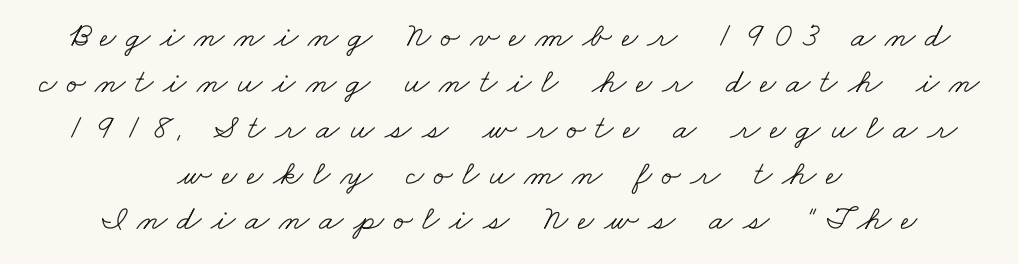
The image shows 35 px light, wide serif type; set centered, normal line spacing (1.31x), unusually wide letter spacing (+0.28 em), not underlined; low stroke contrast and a small x-height.
